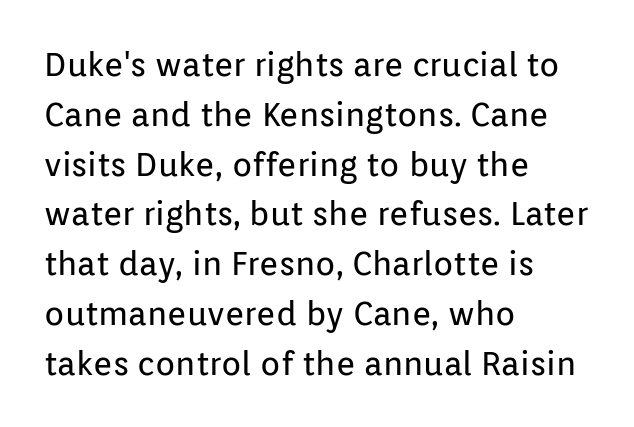
Q: Is the text bold? A: No.
Q: Is the text italic (slanted)? A: No, it is upright.
Q: Is the typeface a serif or a sans-serif typeface? A: Sans-serif.
Q: Is the text underlined? A: No.
Q: How is the paragraph aligned? A: Left-aligned.
Q: Is the spacing between letters normal or unusually wide? A: Normal.
Q: Is the spacing between lines tight, normal or loose? A: Normal.
Q: Width (condensed, normal, or wide)? A: Normal.
Q: Stroke contrast? A: Low.
Q: x-height? A: Medium.
Q: Monospaced? A: No.
